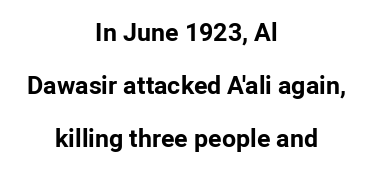
The image shows 25 px bold type, upright; set centered, loose line spacing (2.13x), normal letter spacing, not underlined.
